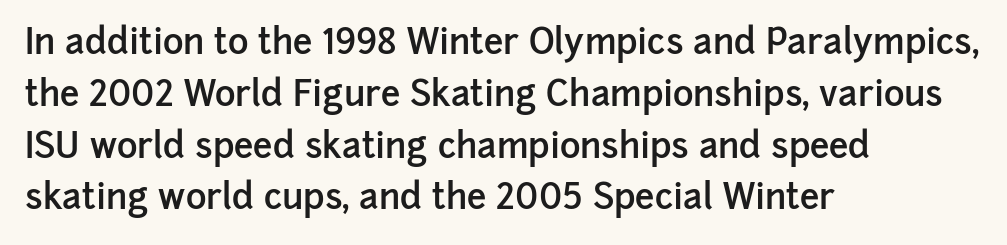
Is this a fixed-width face? No — the glyphs have proportional, varying widths. The type sits square on the baseline with zero lean. A classic flush-left, rag-right setting is used for this passage. Nope, no serifs anywhere on these letters. A clean baseline with only descenders dipping below it.
